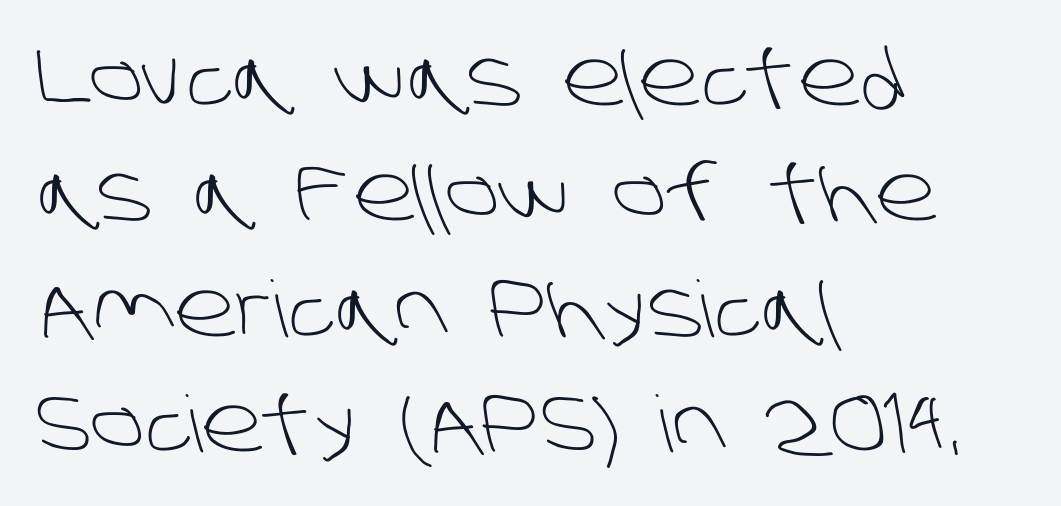
Q: Is the text bold? A: No.
Q: Is the typeface a serif or a sans-serif typeface? A: Sans-serif.
Q: Is the text underlined? A: No.
Q: How is the paragraph aligned? A: Left-aligned.
Q: Is the spacing between letters normal or unusually wide? A: Normal.
Q: Is the spacing between lines tight, normal or loose? A: Normal.
Q: Width (condensed, normal, or wide)? A: Normal.
Q: Stroke contrast? A: Low.
Q: x-height? A: Large.
Q: Monospaced? A: No.
